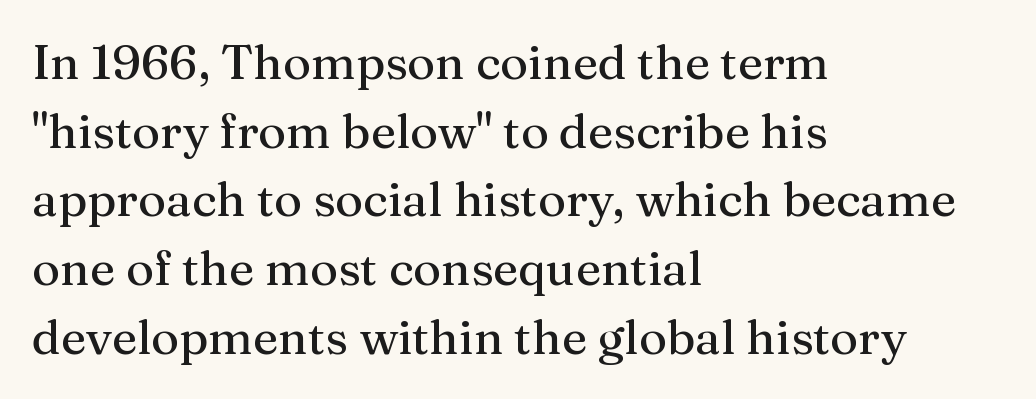
The image shows 48 px serif type, upright; set left-aligned, normal line spacing (1.43x), normal letter spacing, not underlined; medium stroke contrast and a medium x-height.
